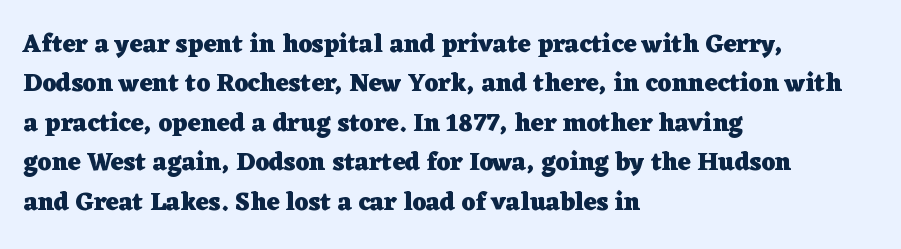
{"italic": "no", "bold": "yes", "underline": "no", "align": "left", "line_spacing": "normal", "line_spacing_ratio": 1.58, "letter_spacing": "normal", "letter_spacing_em": 0.0, "glyph_px": 25}
